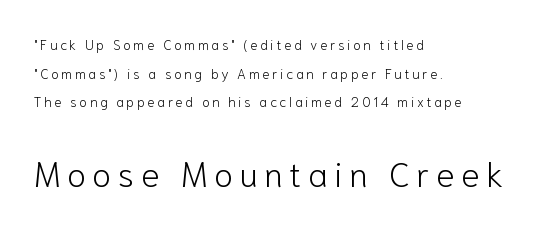
It's the straight-up-and-down kind of type. Note: smaller setting up top, larger setting below. Leading is clearly above the norm, producing a sparse column. Horizontally, the lines are justified to the leading edge only. Heaviness? Minimal to ordinary, like unemphasized prose.
